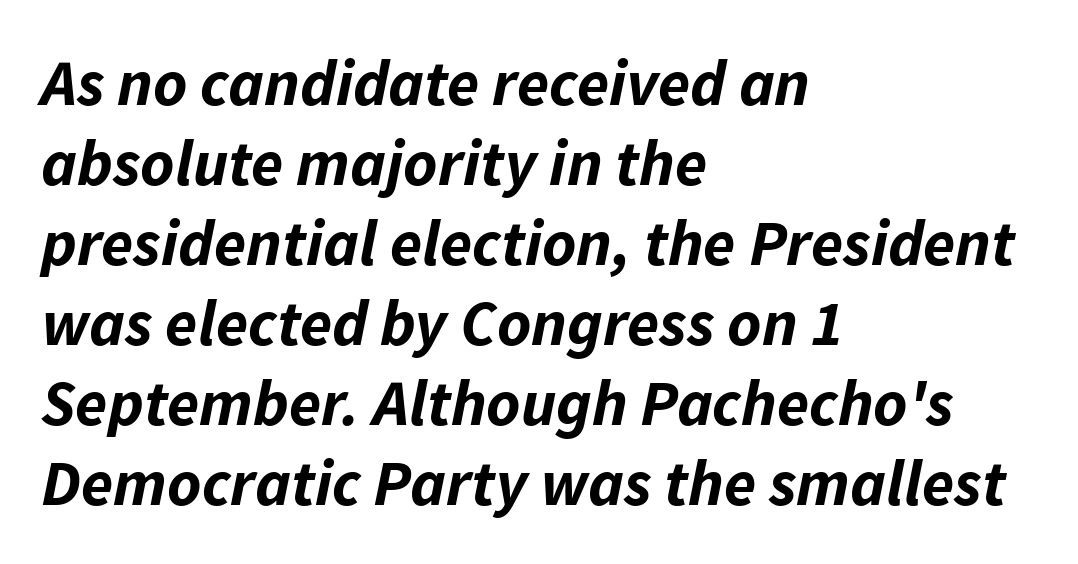
The image shows 65 px bold type, italic (leaning right); set left-aligned, line spacing 1.23x, normal letter spacing, not underlined; low stroke contrast and a medium x-height.
